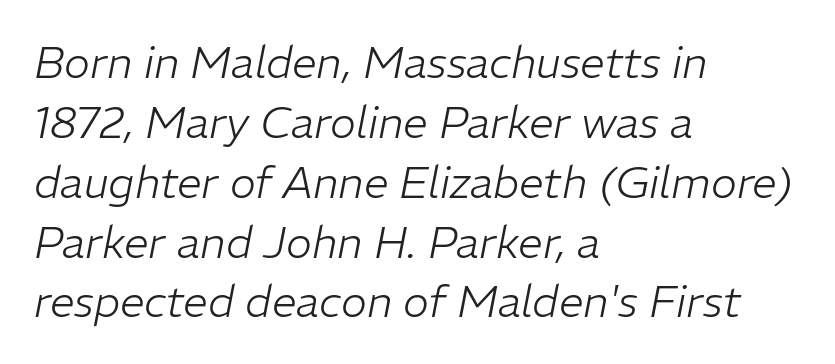
Has an underline been added? It has not. Line spacing here is normal. Here the designer chose a conventional face with non-uniform glyph widths. The font sits on the lighter half of the weight spectrum, regular included. The lettering tilts uniformly, giving the passage an italic look. There is no visible air inserted between adjacent glyphs.
